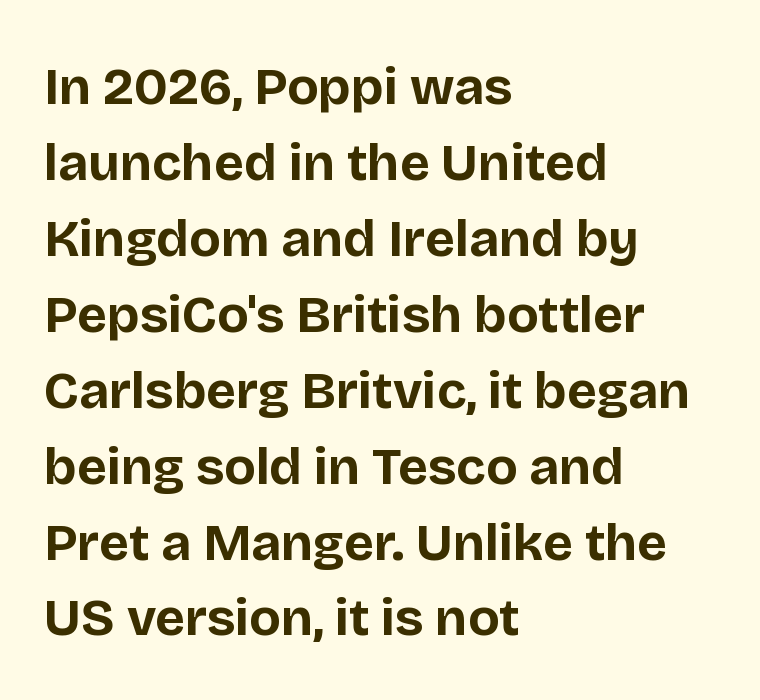
{"serif": "no", "italic": "no", "bold": "yes", "weight": "bold", "width": "normal", "stroke_contrast": "low", "x_height": "large", "monospaced": "no", "underline": "no", "align": "left", "line_spacing": "normal", "line_spacing_ratio": 1.46, "letter_spacing": "normal", "letter_spacing_em": 0.0, "glyph_px": 52}
